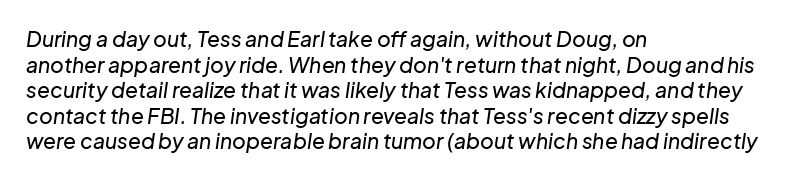
An italicized treatment has been applied to the whole sample. In terms of letterspacing, this is plain default setting. Horizontal alignment here is leftward, the default for most running prose. Descenders hang freely into open space.
